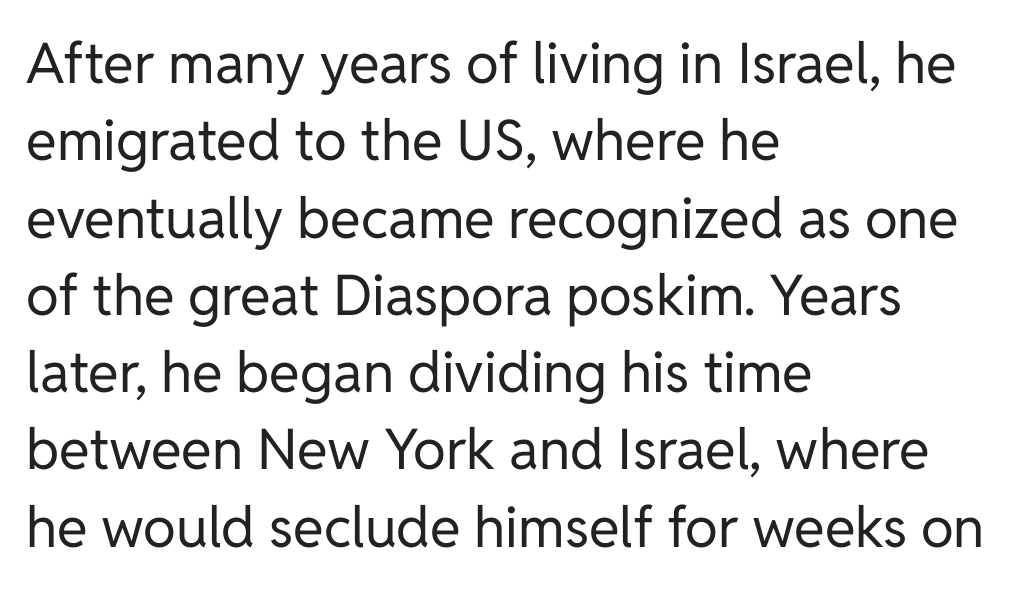
Varying glyph widths throughout — classic text-font behaviour. The font is comparable to plain body text, perhaps lighter. These lines stack with their left ends in a neat column. Just letters on the line, the space beneath them empty. The rows are spaced the way most documents space them.
